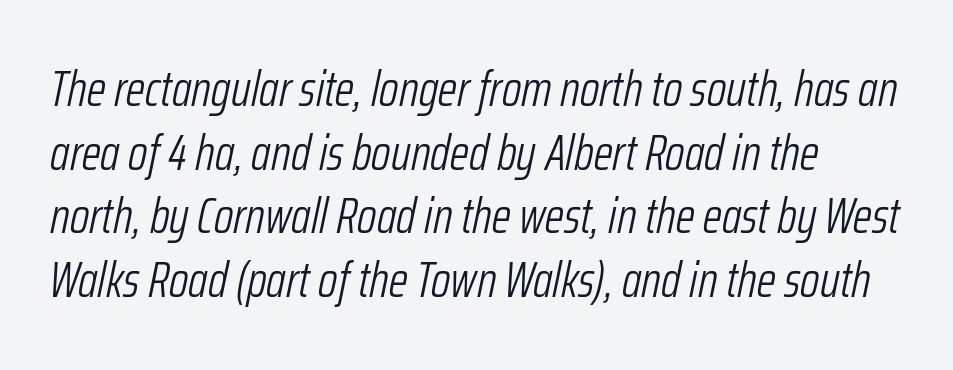
The strokes are not fattened; the text isn't bold. Characters are canted at an angle relative to the baseline's perpendicular. Leading: standard. Character widths vary here, with narrow letters taking less room than wide ones.
